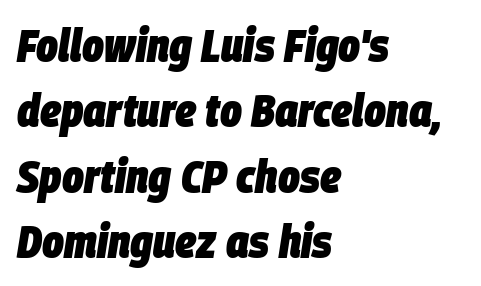
Words appear dense and cohesive because spacing is normal. Weight: bold. Nobody drew a line under any word here. The passage is arranged the way most books set body copy — flush left. These lines are rendered in a variable-pitch font. The rendering applies a slant to the glyphs.
